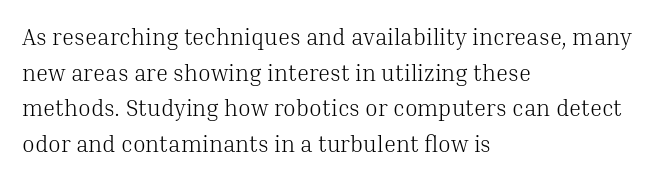
{"italic": "no", "bold": "no", "underline": "no", "align": "left", "line_spacing": "normal", "line_spacing_ratio": 1.55, "letter_spacing": "normal", "letter_spacing_em": 0.0, "glyph_px": 23}
